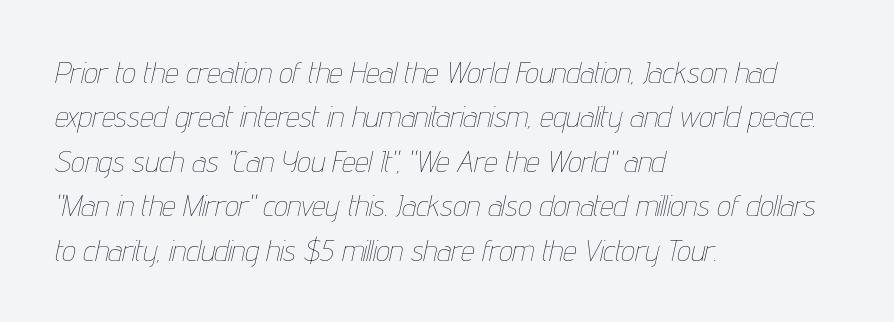
Q: Is the text bold? A: No.
Q: Is the text italic (slanted)? A: Yes, it leans right by about 12 degrees.
Q: Is the text underlined? A: No.
Q: How is the paragraph aligned? A: Left-aligned.
Q: Is the spacing between letters normal or unusually wide? A: Normal.
Q: Is the spacing between lines tight, normal or loose? A: Normal.
Q: Width (condensed, normal, or wide)? A: Condensed.
Q: Stroke contrast? A: Low.
Q: x-height? A: Medium.
Q: Monospaced? A: No.
